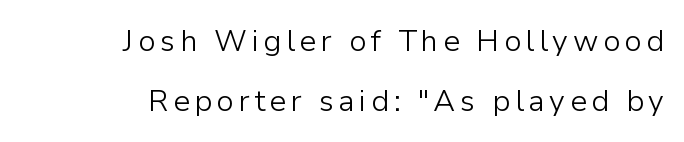
You can tell it's not italic because the verticals are truly vertical. Leading: increased. Any mark beneath the type? The region is blank. Looks like regular typesetting: each glyph gets only the width it needs. The font sits on the lighter half of the weight spectrum, regular included. Does the copy run flush right? Yes — the right margin is perfectly even.
